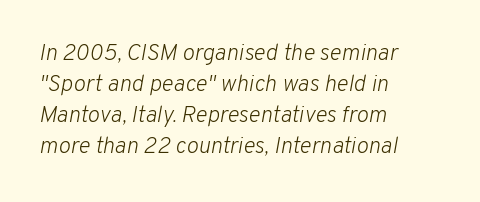
{"italic": "yes", "lean": "right", "slant_degrees": 10, "bold": "no", "underline": "no", "align": "left", "line_spacing": "normal", "line_spacing_ratio": 1.35, "letter_spacing": "normal", "letter_spacing_em": 0.0, "glyph_px": 23}
